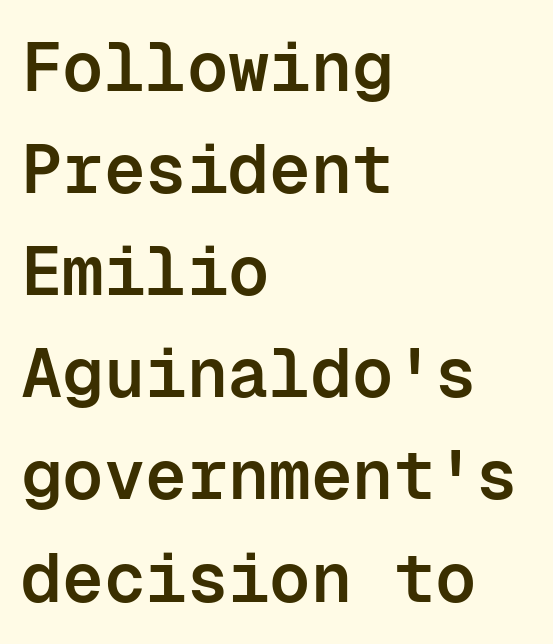
The image shows 69 px semibold sans-serif type, upright, monospaced; set left-aligned, normal line spacing (1.48x), normal letter spacing, not underlined; low stroke contrast and a medium x-height.
